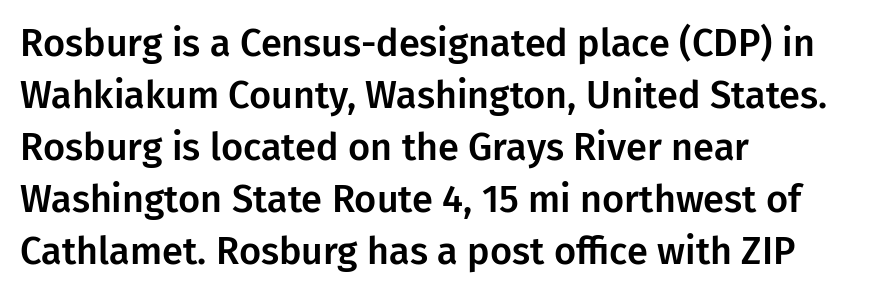
{"serif": "no", "italic": "no", "width": "normal", "stroke_contrast": "low", "x_height": "medium", "monospaced": "no", "underline": "no", "align": "left", "line_spacing": "normal", "line_spacing_ratio": 1.37, "letter_spacing": "normal", "letter_spacing_em": 0.0, "glyph_px": 38}
